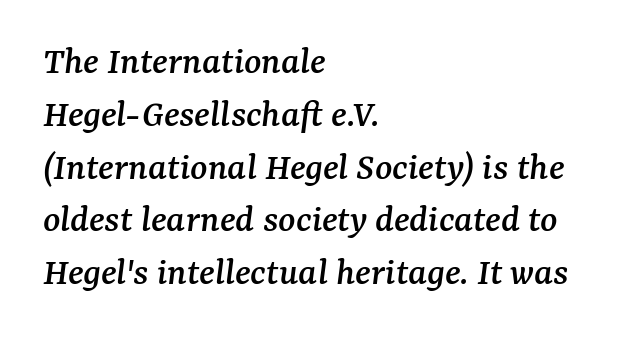
{"serif": "yes", "italic": "yes", "lean": "right", "slant_degrees": 7, "width": "normal", "stroke_contrast": "medium", "x_height": "medium", "monospaced": "no", "underline": "no", "align": "left", "line_spacing": "normal", "line_spacing_ratio": 1.32, "letter_spacing": "normal", "letter_spacing_em": 0.0, "glyph_px": 40}
